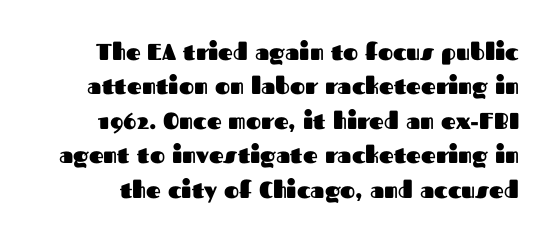
{"italic": "no", "bold": "yes", "underline": "no", "line_spacing": "normal", "line_spacing_ratio": 1.5, "letter_spacing": "normal", "letter_spacing_em": 0.0, "glyph_px": 23}
